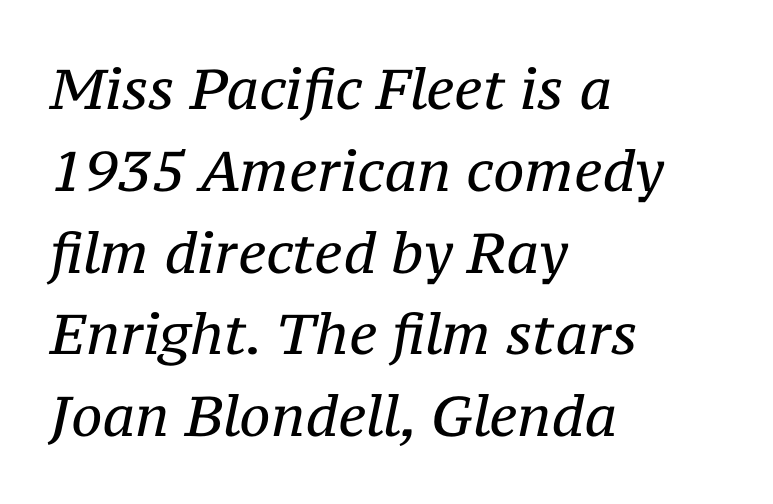
Stems here are at most as thick as an everyday book face. Each row of text sits above clean, open space. What stands out about the letter spacing? Nothing — it is the standard amount. In terms of leading, this rendering sits right in the middle. You can tell from the footed stems that serif type was used.
